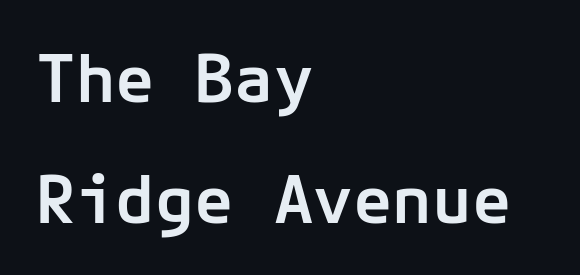
The image shows 66 px semibold sans-serif type, upright; set left-aligned, line spacing 1.83x, normal letter spacing, not underlined; low stroke contrast and a medium x-height.
